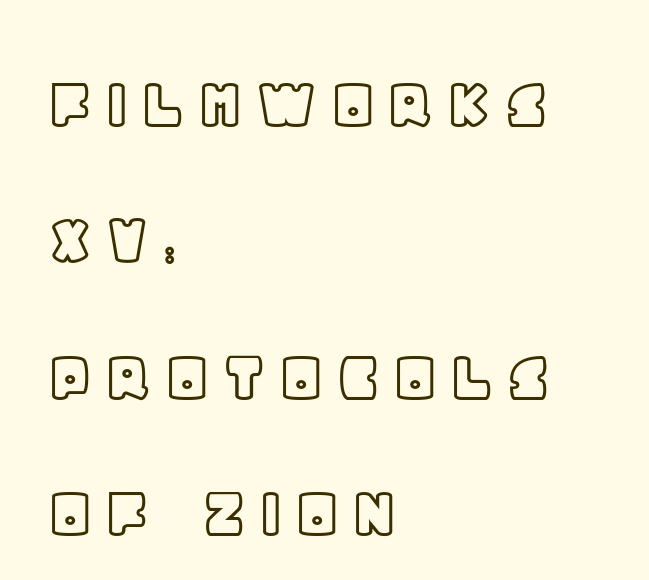
The image shows 78 px text type, upright; set left-aligned, line spacing 1.75x, not underlined; a large x-height.
